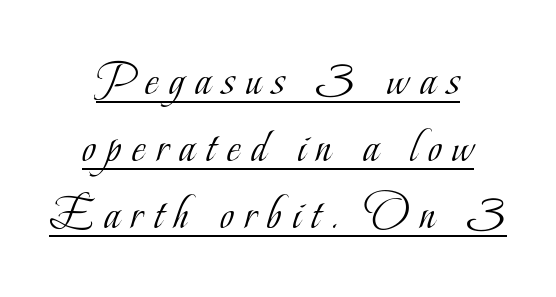
Students, note that the glyphs here are deliberately spaced far apart. The strokes carry an ordinary text weight at most. The words here are underlined. Centered paragraph, ragged on both sides. Rows of type keep a routine distance in the vertical direction.
